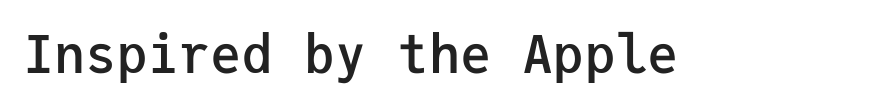
Q: Is the text bold? A: Semi-bold.
Q: Is the text italic (slanted)? A: No, it is upright.
Q: Is the typeface a serif or a sans-serif typeface? A: Sans-serif.
Q: Is the text underlined? A: No.
Q: Is the spacing between letters normal or unusually wide? A: Normal.
Q: Width (condensed, normal, or wide)? A: Normal.
Q: Stroke contrast? A: Low.
Q: x-height? A: Medium.
Q: Monospaced? A: Yes.
